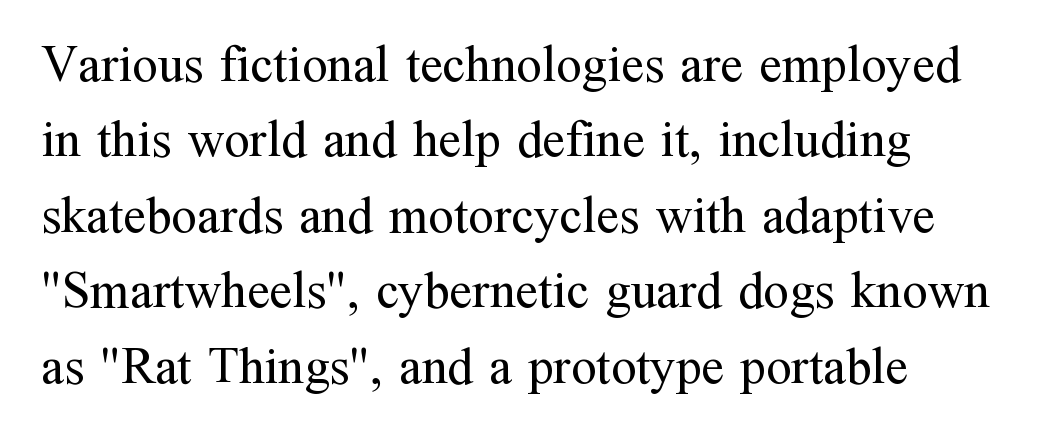
Q: Is the text bold? A: No.
Q: Is the text italic (slanted)? A: No, it is upright.
Q: Is the typeface a serif or a sans-serif typeface? A: Serif.
Q: Is the text underlined? A: No.
Q: How is the paragraph aligned? A: Left-aligned.
Q: Is the spacing between letters normal or unusually wide? A: Normal.
Q: Is the spacing between lines tight, normal or loose? A: Normal.
Q: Width (condensed, normal, or wide)? A: Normal.
Q: Stroke contrast? A: Medium.
Q: x-height? A: Medium.
Q: Monospaced? A: No.
